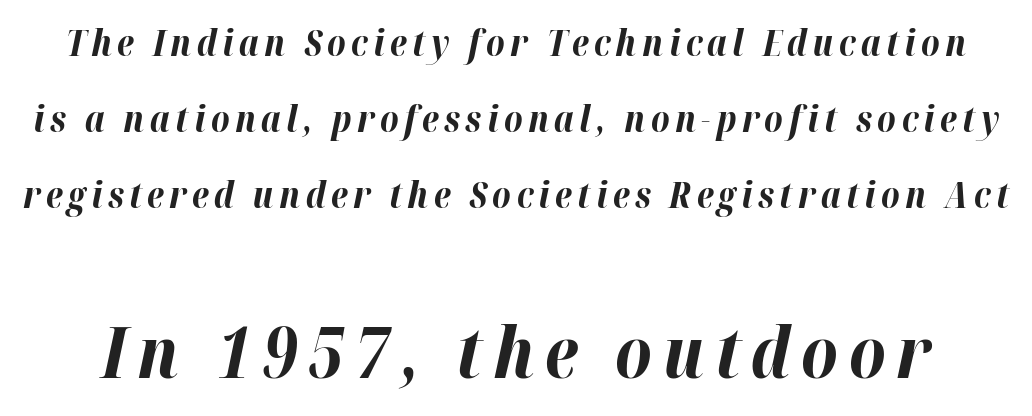
Spacing verdict: proportional, widths tailored to each character. The typesetting leans heavy: a genuine bold. Each new line begins a long way beneath the previous one. Character size in the trailing block exceeds that of the leading block. A typesetter would mark this as italic. Check under the words: just untouched page.
